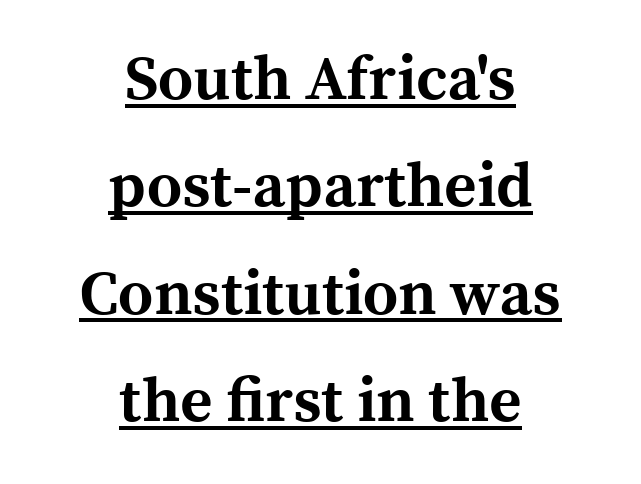
{"serif": "yes", "italic": "no", "bold": "yes", "weight": "bold", "width": "normal", "x_height": "medium", "monospaced": "no", "underline": "yes", "align": "center", "line_spacing_ratio": 1.73, "letter_spacing": "normal", "letter_spacing_em": 0.0, "glyph_px": 62}
